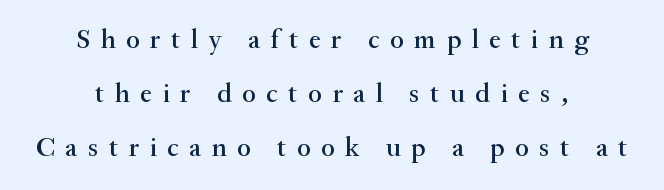
Q: Is the text italic (slanted)? A: No, it is upright.
Q: Is the text underlined? A: No.
Q: How is the paragraph aligned? A: Centered.
Q: Is the spacing between letters normal or unusually wide? A: Unusually wide.
Q: Is the spacing between lines tight, normal or loose? A: Loose.
